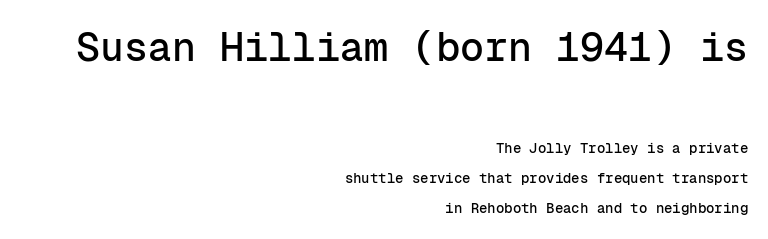
The image shows 40 px sans-serif type, upright, monospaced; set right-aligned, loose line spacing (2.15x), normal letter spacing, not underlined; the first (top) block is 2.86x larger; low stroke contrast and a medium x-height.
